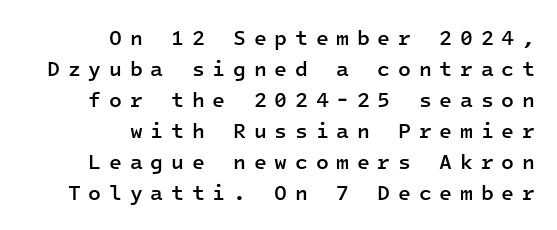
The image shows 21 px text type, upright; set right-aligned, normal line spacing (1.48x), unusually wide letter spacing (+0.37 em), not underlined.
